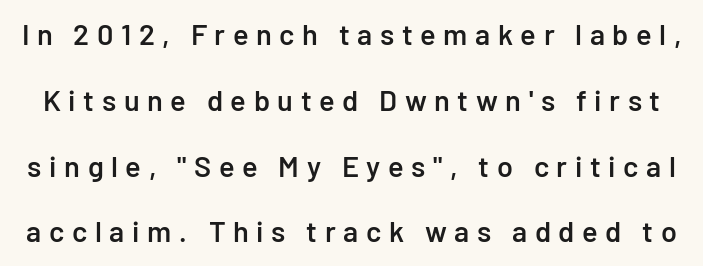
The image shows 29 px semibold sans-serif type, upright; set loose line spacing (2.27x), unusually wide letter spacing (+0.26 em), not underlined; low stroke contrast and a medium x-height.
